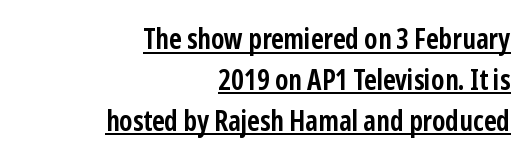
Underline: present. This rendering uses right alignment, leaving the left contour irregular. Leading matches the norm, producing a regular column. You can tell it's not italic because the verticals are truly vertical. Proportional: the letters do not fall into vertical columns.
